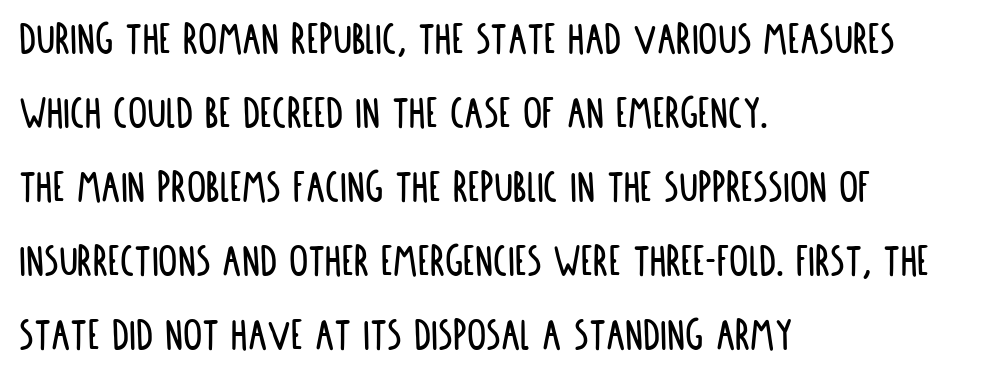
Short note: letters normally spaced. Evenly set lines give the paragraph a standard silhouette. A typesetter would call this proportional, since set widths differ per character. Quick note: underline off. Unlike italic type, these characters show no tilt at all.
